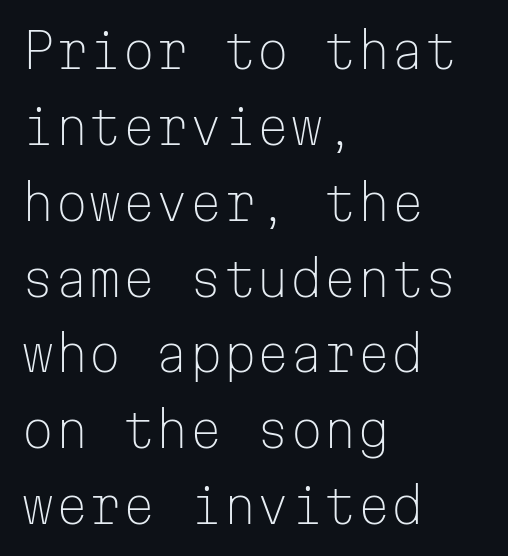
{"serif": "no", "italic": "no", "bold": "no", "weight": "light", "width": "normal", "stroke_contrast": "low", "x_height": "medium", "monospaced": "yes", "underline": "no", "align": "left", "line_spacing": "normal", "line_spacing_ratio": 1.58, "letter_spacing": "normal", "letter_spacing_em": 0.0, "glyph_px": 48}
